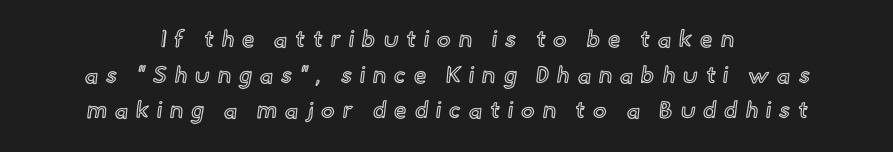
The image shows 23 px text type; set centered, normal line spacing (1.55x), unusually wide letter spacing (+0.34 em), not underlined.
